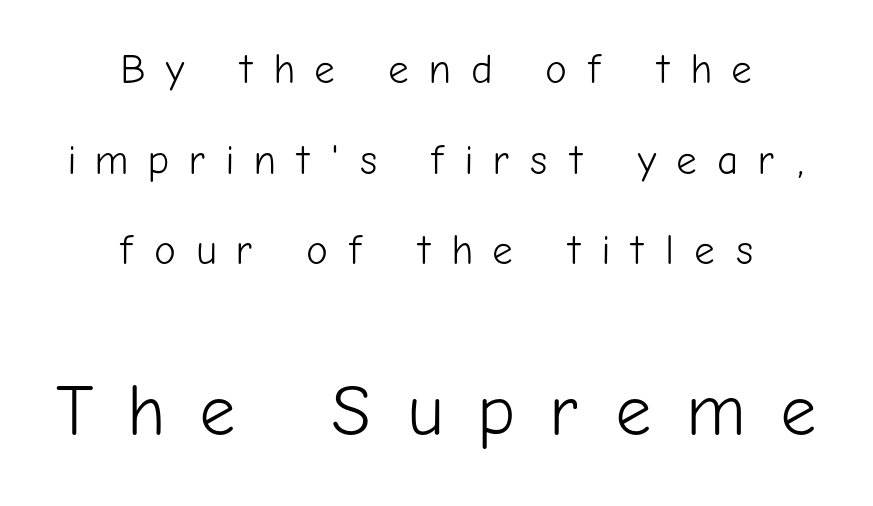
{"serif": "no", "italic": "no", "bold": "no", "weight": "light", "width": "normal", "stroke_contrast": "low", "x_height": "medium", "monospaced": "no", "underline": "no", "align": "center", "line_spacing": "loose", "line_spacing_ratio": 2.21, "letter_spacing": "wide", "letter_spacing_em": 0.48, "larger_block": "second", "size_ratio": 1.76, "glyph_px": 72}
